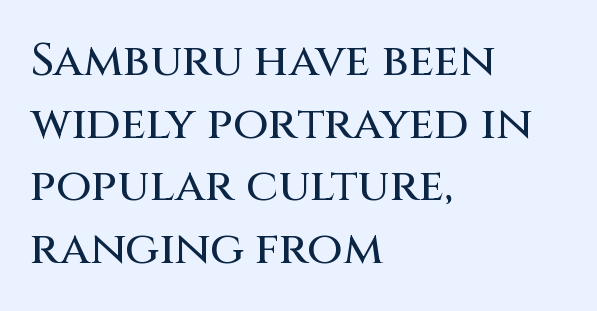
The image shows 46 px sans-serif type, upright; set left-aligned, normal line spacing (1.36x), normal letter spacing, not underlined; medium stroke contrast and a large x-height.
